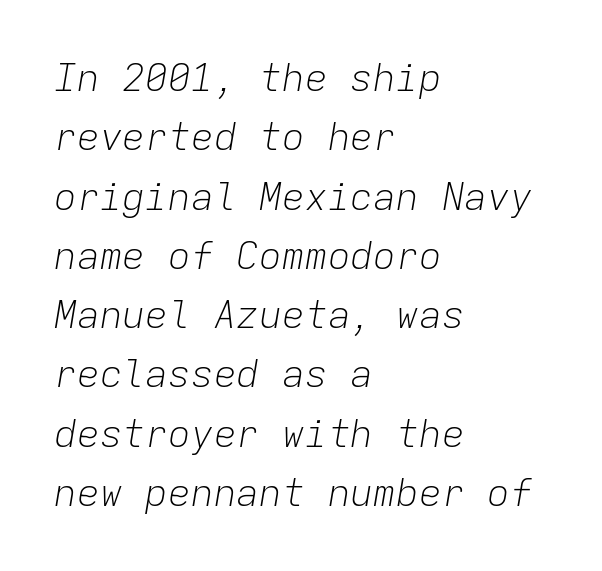
The image shows 38 px light type, italic (leaning right), monospaced; set left-aligned, normal line spacing (1.56x), normal letter spacing, not underlined; low stroke contrast and a medium x-height.
